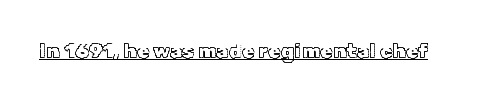
{"italic": "no", "underline": "yes", "letter_spacing": "normal", "letter_spacing_em": 0.0, "glyph_px": 20}
